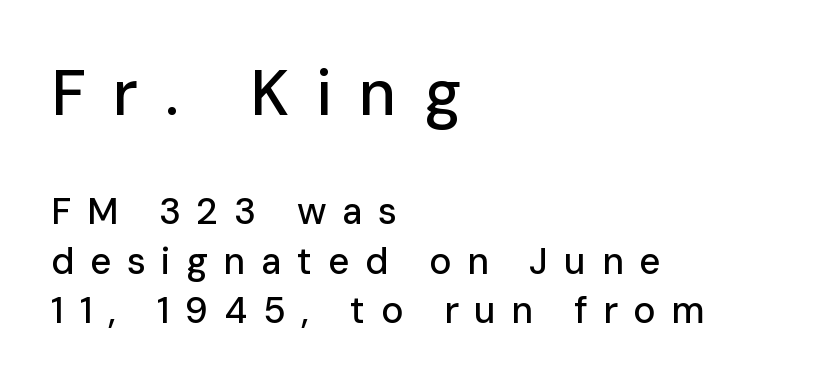
You could not count columns in this text — the font is proportionally spaced. Type style note: lacks serifs. The axis of the letterforms is exactly vertical. Letters rest on an invisible, unmarked baseline.
